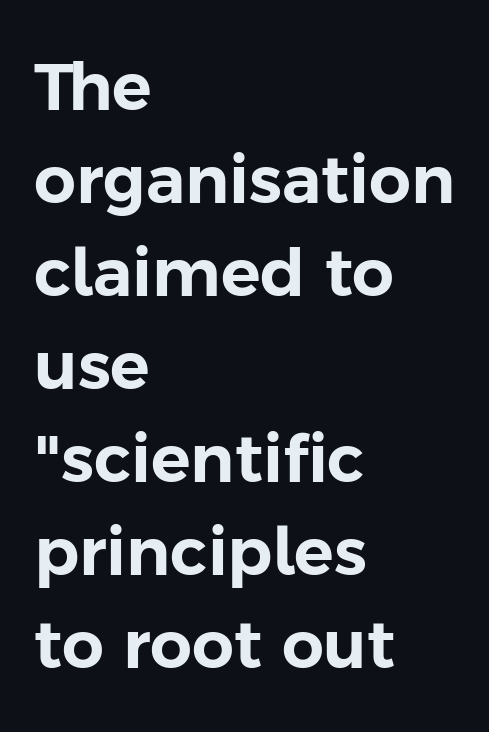
Q: Is the text italic (slanted)? A: No, it is upright.
Q: Is the typeface a serif or a sans-serif typeface? A: Sans-serif.
Q: Is the text underlined? A: No.
Q: How is the paragraph aligned? A: Left-aligned.
Q: Is the spacing between letters normal or unusually wide? A: Normal.
Q: Is the spacing between lines tight, normal or loose? A: Normal.
Q: Width (condensed, normal, or wide)? A: Normal.
Q: Stroke contrast? A: Low.
Q: x-height? A: Medium.
Q: Monospaced? A: No.
